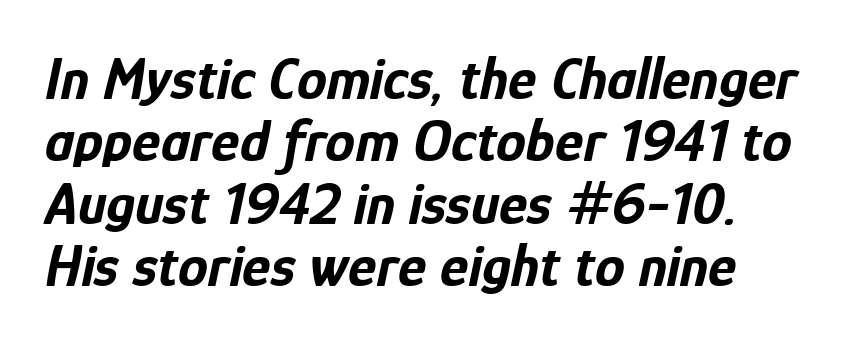
Q: Is the text bold? A: Yes.
Q: Is the text italic (slanted)? A: Yes, it leans right by about 12 degrees.
Q: Is the text underlined? A: No.
Q: How is the paragraph aligned? A: Left-aligned.
Q: Is the spacing between letters normal or unusually wide? A: Normal.
Q: Is the spacing between lines tight, normal or loose? A: Tight.
Q: Width (condensed, normal, or wide)? A: Condensed.
Q: Stroke contrast? A: Low.
Q: x-height? A: Medium.
Q: Monospaced? A: No.
